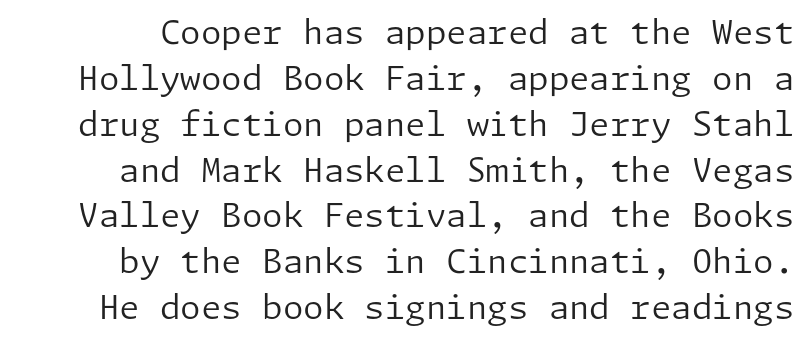
Q: Is the text bold? A: No.
Q: Is the text italic (slanted)? A: No, it is upright.
Q: Is the typeface a serif or a sans-serif typeface? A: Sans-serif.
Q: Is the text underlined? A: No.
Q: Is the spacing between letters normal or unusually wide? A: Normal.
Q: Is the spacing between lines tight, normal or loose? A: Normal.
Q: Width (condensed, normal, or wide)? A: Normal.
Q: Stroke contrast? A: Low.
Q: x-height? A: Medium.
